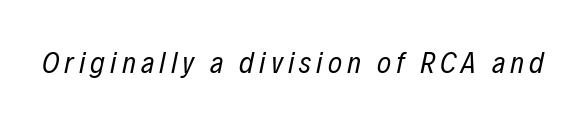
{"italic": "yes", "lean": "right", "slant_degrees": 12, "bold": "no", "weight": "regular", "width": "condensed", "stroke_contrast": "low", "x_height": "medium", "monospaced": "no", "underline": "no", "glyph_px": 30}
